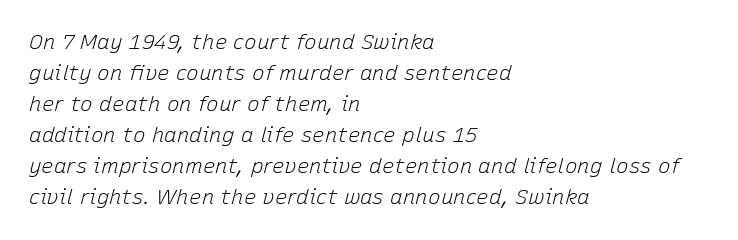
{"italic": "yes", "lean": "right", "slant_degrees": 15, "bold": "no", "underline": "no", "align": "left", "line_spacing": "normal", "line_spacing_ratio": 1.48, "letter_spacing": "normal", "letter_spacing_em": 0.0, "glyph_px": 21}
